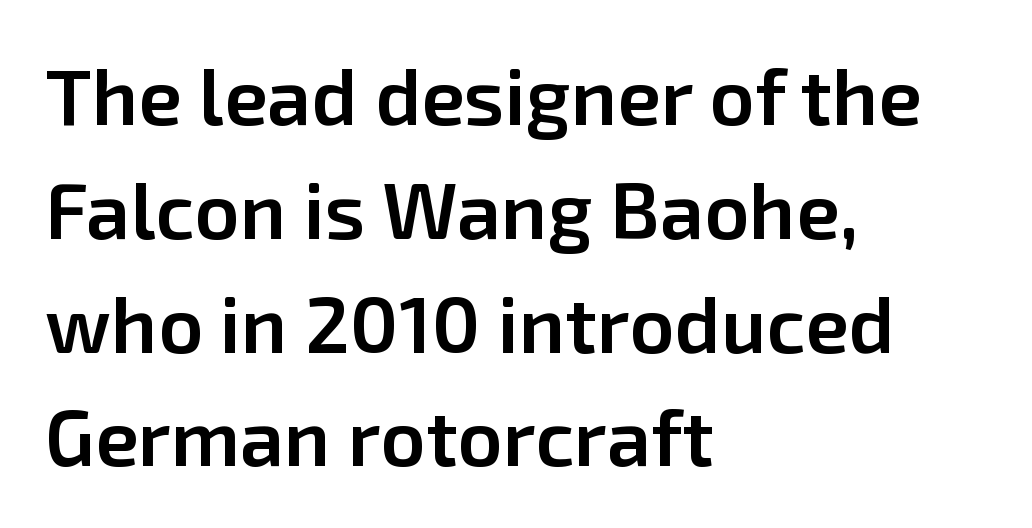
The image shows 79 px semibold sans-serif type, upright; set left-aligned, normal line spacing (1.44x), normal letter spacing, not underlined; low stroke contrast and a medium x-height.
